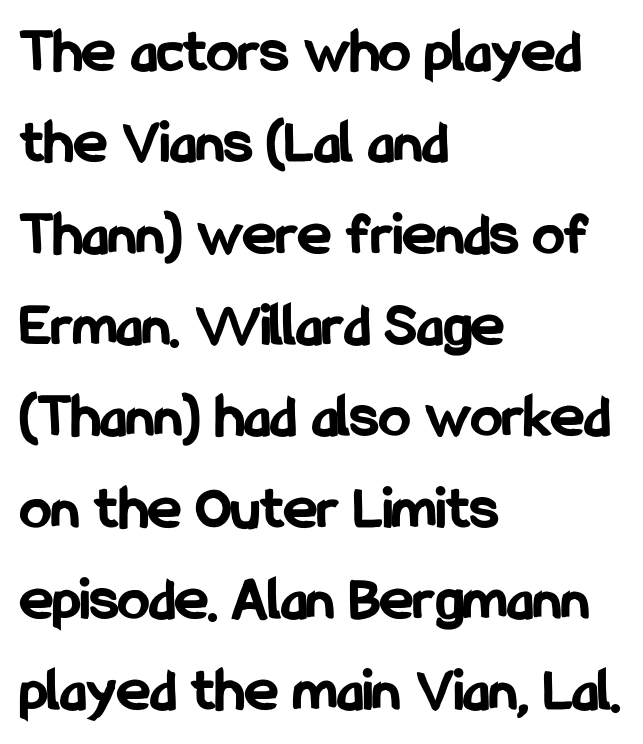
Q: Is the text bold? A: Yes.
Q: Is the text italic (slanted)? A: No, it is upright.
Q: Is the typeface a serif or a sans-serif typeface? A: Sans-serif.
Q: Is the text underlined? A: No.
Q: How is the paragraph aligned? A: Left-aligned.
Q: Is the spacing between letters normal or unusually wide? A: Normal.
Q: Is the spacing between lines tight, normal or loose? A: Normal.
Q: Width (condensed, normal, or wide)? A: Condensed.
Q: Stroke contrast? A: Low.
Q: x-height? A: Medium.
Q: Monospaced? A: No.
